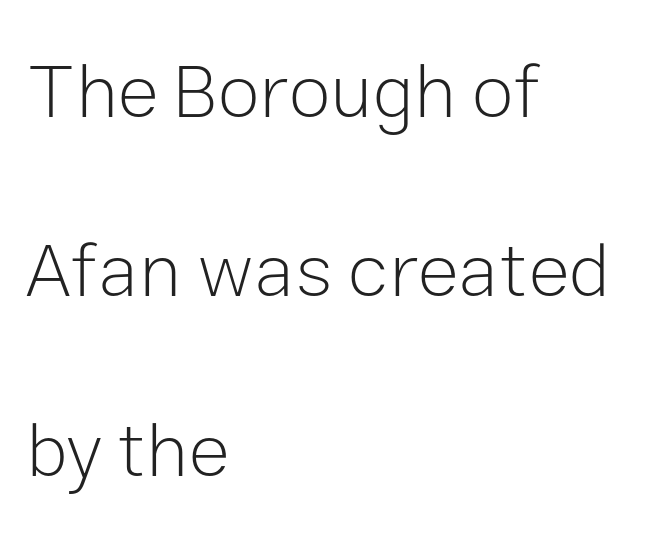
Q: Is the text bold? A: No.
Q: Is the text italic (slanted)? A: No, it is upright.
Q: Is the typeface a serif or a sans-serif typeface? A: Sans-serif.
Q: Is the text underlined? A: No.
Q: How is the paragraph aligned? A: Left-aligned.
Q: Is the spacing between letters normal or unusually wide? A: Normal.
Q: Is the spacing between lines tight, normal or loose? A: Loose.
Q: Width (condensed, normal, or wide)? A: Normal.
Q: Stroke contrast? A: Low.
Q: x-height? A: Medium.
Q: Monospaced? A: No.
